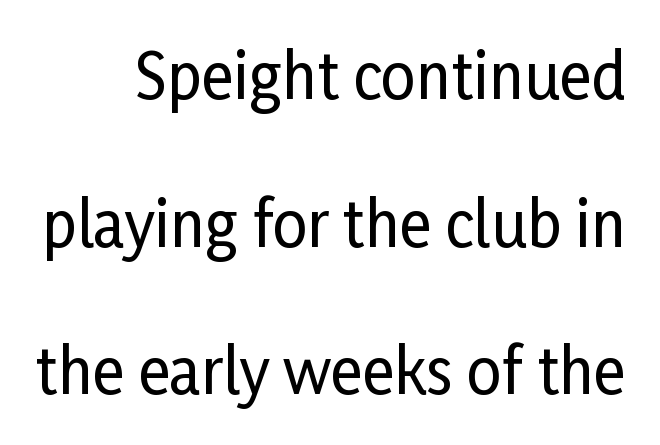
{"serif": "no", "italic": "no", "width": "condensed", "stroke_contrast": "low", "x_height": "medium", "monospaced": "no", "underline": "no", "line_spacing": "loose", "line_spacing_ratio": 2.42, "letter_spacing": "normal", "letter_spacing_em": 0.0, "glyph_px": 61}
